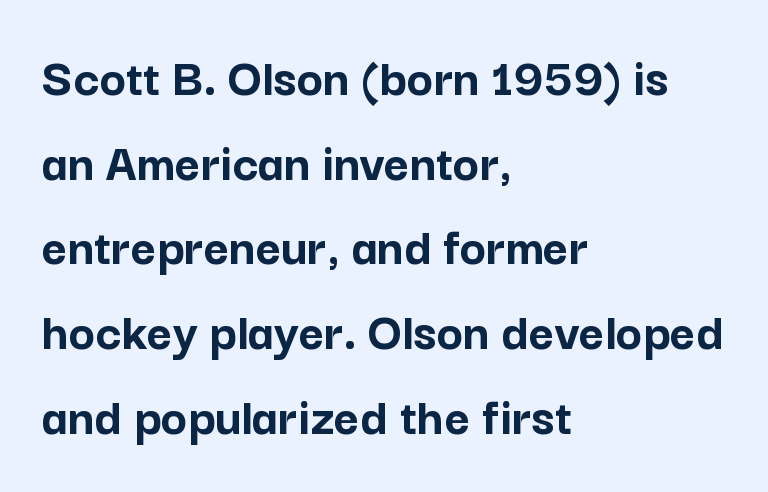
Quick note: interline space is typical. Descenders are the only things crossing below the line. Note: no serifs on the glyphs. Heavy, bold letterforms.
